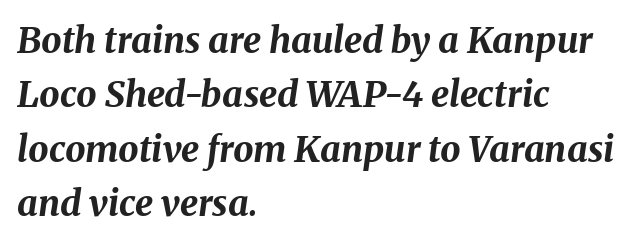
Q: Is the text bold? A: Yes.
Q: Is the text italic (slanted)? A: Yes, it leans right by about 8 degrees.
Q: Is the text underlined? A: No.
Q: How is the paragraph aligned? A: Left-aligned.
Q: Is the spacing between letters normal or unusually wide? A: Normal.
Q: Is the spacing between lines tight, normal or loose? A: Normal.
Q: Width (condensed, normal, or wide)? A: Normal.
Q: Stroke contrast? A: Medium.
Q: x-height? A: Medium.
Q: Monospaced? A: No.
